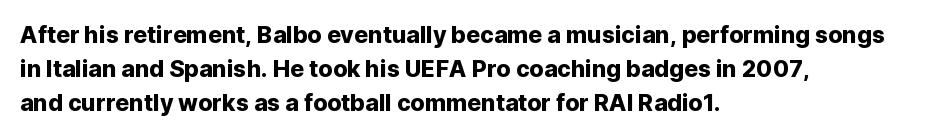
{"italic": "no", "underline": "no", "align": "left", "line_spacing": "normal", "line_spacing_ratio": 1.48, "letter_spacing": "normal", "letter_spacing_em": 0.0, "glyph_px": 23}
